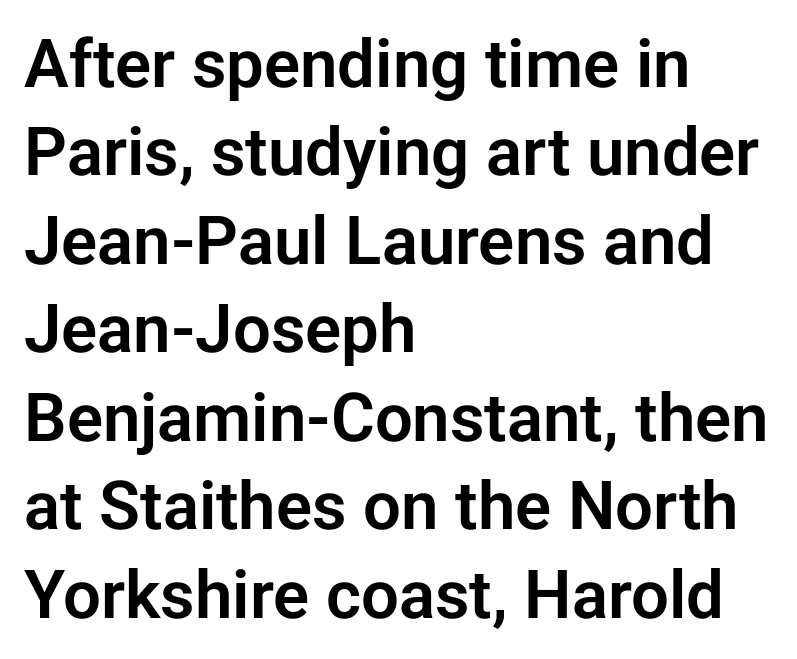
The line-height multiplier appears to be the usual default. You can tell from the bare stems that sans-serif type was used. Posture: straight, roman, zero tilt. Every row of glyphs begins at an identical x-position on the left. The area under the type is left untouched. Looks like regular typesetting: each glyph gets only the width it needs.
